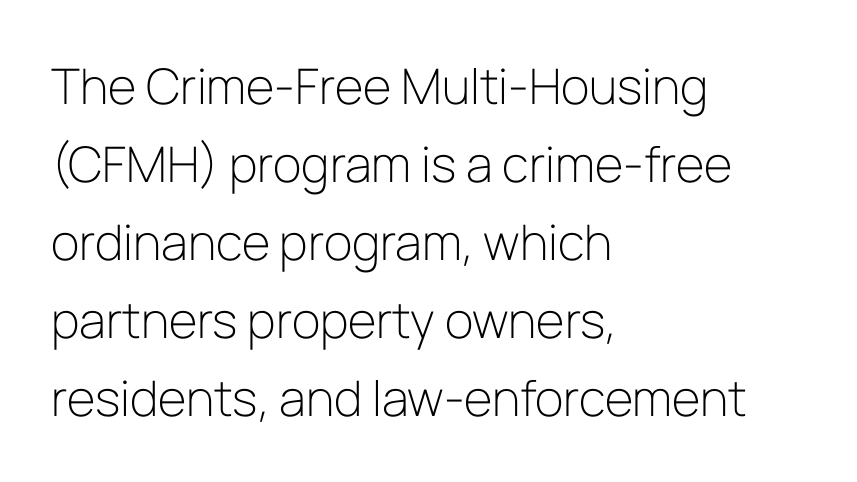
Letterform terminals end flat and unadorned throughout the passage. The setting favours the left margin, as ordinary paragraphs usually do. Nope, not italic — everything's standing straight. Varying glyph widths throughout — classic text-font behaviour. These lines keep a tight, regular rhythm from letter to letter. Vertical stems look standard width or narrower in stroke.
